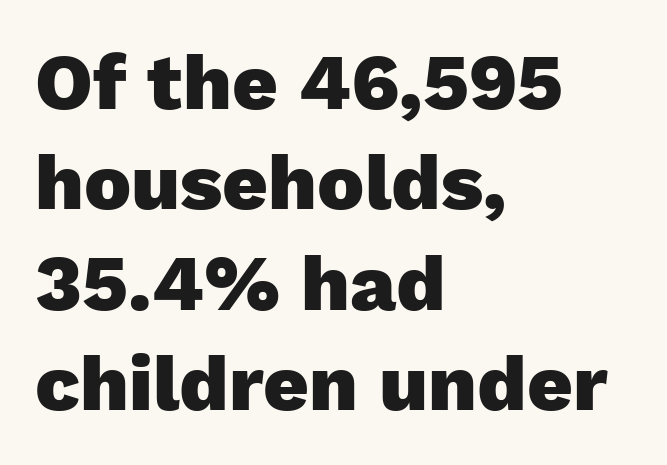
The tracking reads as untouched default to a designer's eye. The strip under each line holds only bare page. Varying glyph widths throughout — classic text-font behaviour. These lines were composed using upright roman letters.
